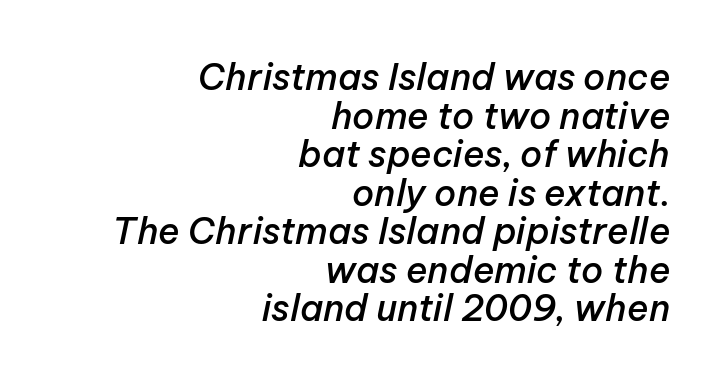
Q: Is the text bold? A: Semi-bold.
Q: Is the text italic (slanted)? A: Yes, it leans right by about 12 degrees.
Q: Is the text underlined? A: No.
Q: How is the paragraph aligned? A: Right-aligned.
Q: Is the spacing between letters normal or unusually wide? A: Normal.
Q: Is the spacing between lines tight, normal or loose? A: Tight.
Q: Width (condensed, normal, or wide)? A: Normal.
Q: Stroke contrast? A: Low.
Q: x-height? A: Medium.
Q: Monospaced? A: No.
